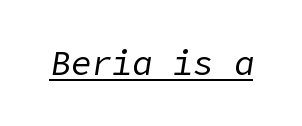
Q: Is the text bold? A: No.
Q: Is the text italic (slanted)? A: Yes, it leans right by about 9 degrees.
Q: Is the text underlined? A: Yes.
Q: Is the spacing between letters normal or unusually wide? A: Normal.
Q: Width (condensed, normal, or wide)? A: Normal.
Q: Stroke contrast? A: Low.
Q: x-height? A: Medium.
